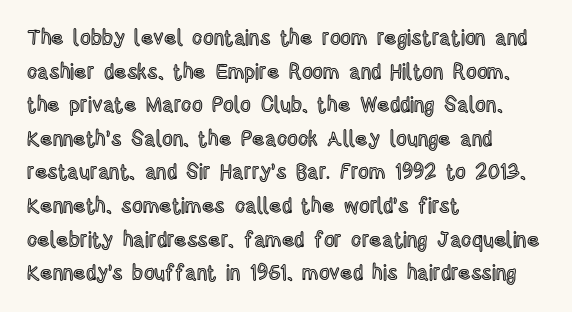
The image shows 21 px text type, upright; set left-aligned, normal line spacing (1.6x), normal letter spacing, not underlined.
